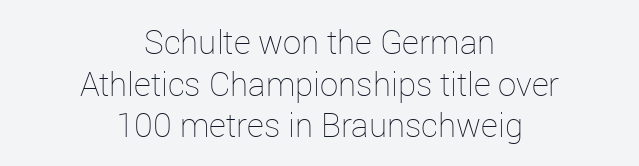
The image shows 33 px thin type, upright; set centered, normal line spacing (1.26x), normal letter spacing, not underlined; low stroke contrast and a medium x-height.
